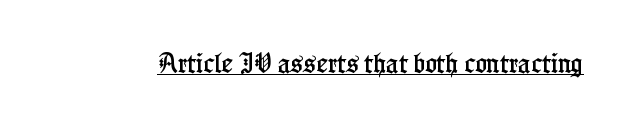
The image shows 22 px text type, upright; set normal letter spacing, underlined.
